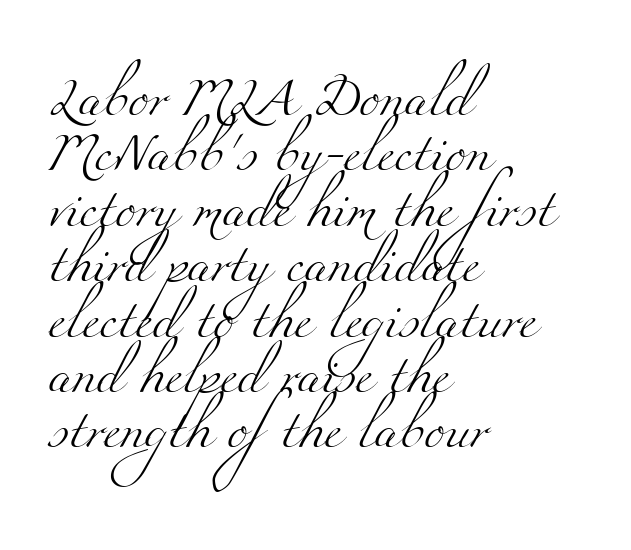
{"bold": "no", "weight": "light", "width": "wide", "stroke_contrast": "medium", "x_height": "small", "monospaced": "no", "underline": "no", "align": "left", "line_spacing": "normal", "line_spacing_ratio": 1.42, "letter_spacing": "normal", "letter_spacing_em": 0.0, "glyph_px": 39}
